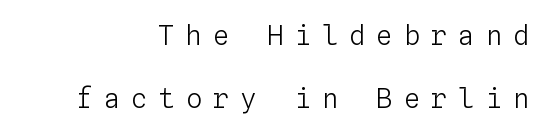
Q: Is the text bold? A: No.
Q: Is the text italic (slanted)? A: No, it is upright.
Q: Is the text underlined? A: No.
Q: How is the paragraph aligned? A: Right-aligned.
Q: Is the spacing between letters normal or unusually wide? A: Unusually wide.
Q: Is the spacing between lines tight, normal or loose? A: Loose.
